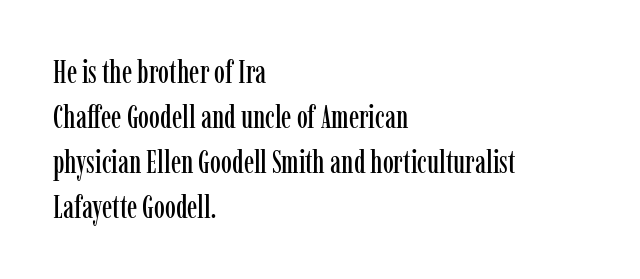
Proportional: the letters do not fall into vertical columns. The text was rendered using a seriffed face with decorative stroke endings. The words here are not underlined. The lettering holds an erect, upright posture throughout. The ragged edge is on the right, which tells us the setting is flush left. The tracking reads as untouched default to a designer's eye.
